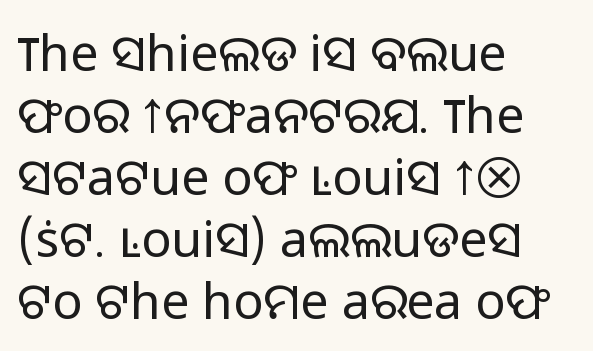
{"serif": "no", "italic": "no", "bold": "no", "weight": "light", "width": "normal", "stroke_contrast": "low", "x_height": "medium", "monospaced": "no", "underline": "no", "align": "left", "line_spacing_ratio": 1.24, "letter_spacing": "normal", "letter_spacing_em": 0.0, "glyph_px": 50}
